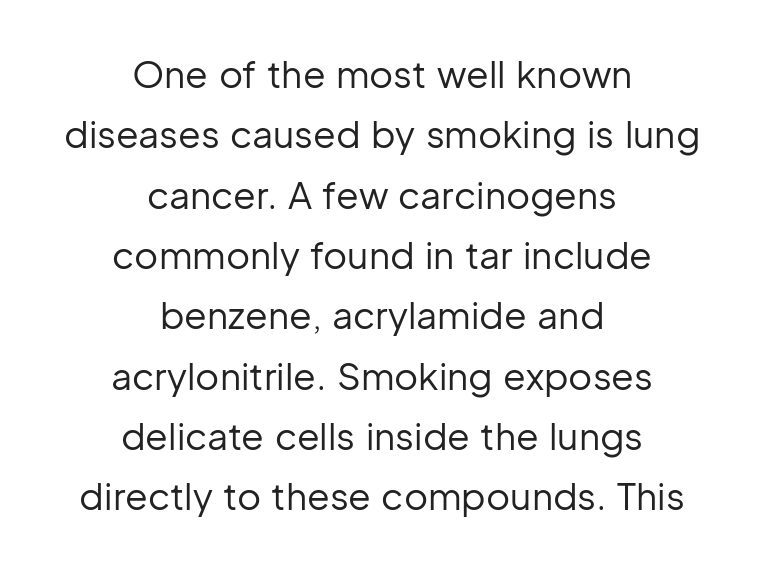
Nope, not italic — everything's standing straight. Each letter's strokes conclude bluntly, with no projecting serifs. This sample keeps an unexceptional amount of space between lines. Honestly, the letter spacing is just normal — you wouldn't notice it.
